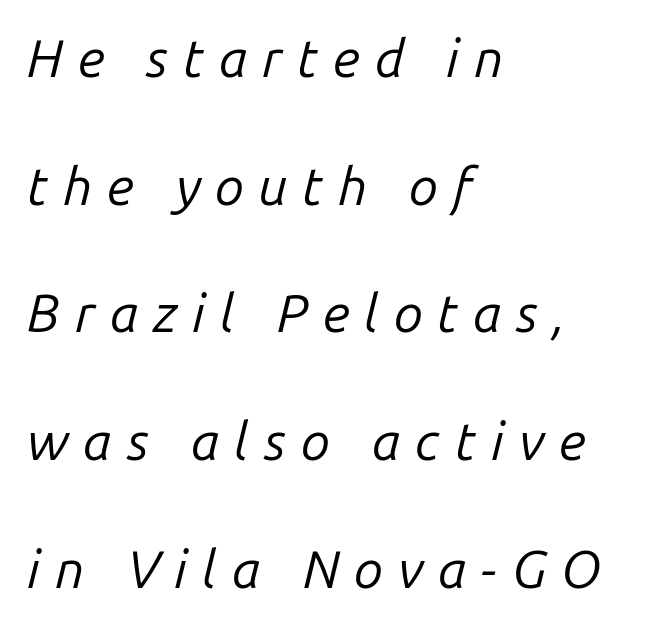
Rendered with sloped, italic letterforms. The passage shown is not underscored anywhere. Look at the tracking — it's clearly loosened, letters drifting apart. Is the type heavy? It reads as light-to-regular instead. This sample trades compactness for vertical openness between lines.
